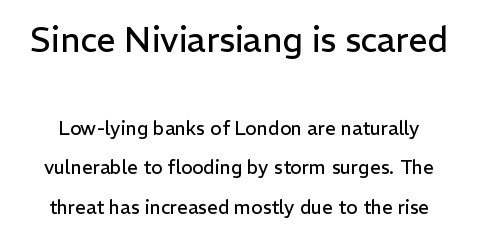
The lines are spread far apart with generous leading. Here the designer chose a conventional face with non-uniform glyph widths. A typesetter would call this zero additional tracking. A bare baseline throughout the passage. Posture: upright roman.
